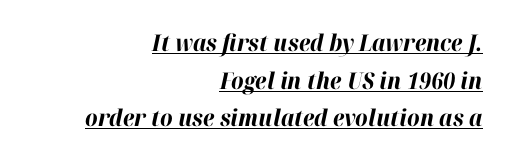
The image shows 23 px bold type, italic (leaning right); set right-aligned, normal line spacing (1.64x), normal letter spacing, underlined.
